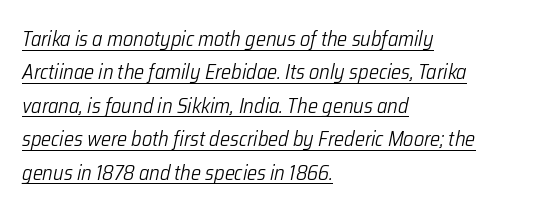
{"italic": "yes", "lean": "right", "slant_degrees": 12, "bold": "no", "underline": "yes", "align": "left", "line_spacing": "normal", "line_spacing_ratio": 1.59, "letter_spacing": "normal", "letter_spacing_em": 0.0, "glyph_px": 21}
